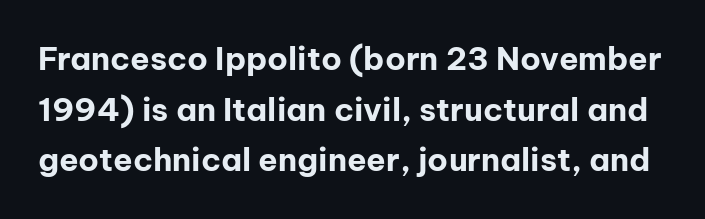
Q: Is the text bold? A: Yes.
Q: Is the text italic (slanted)? A: No, it is upright.
Q: Is the typeface a serif or a sans-serif typeface? A: Sans-serif.
Q: Is the text underlined? A: No.
Q: Is the spacing between letters normal or unusually wide? A: Normal.
Q: Is the spacing between lines tight, normal or loose? A: Normal.
Q: Width (condensed, normal, or wide)? A: Normal.
Q: Stroke contrast? A: Low.
Q: x-height? A: Medium.
Q: Monospaced? A: No.
